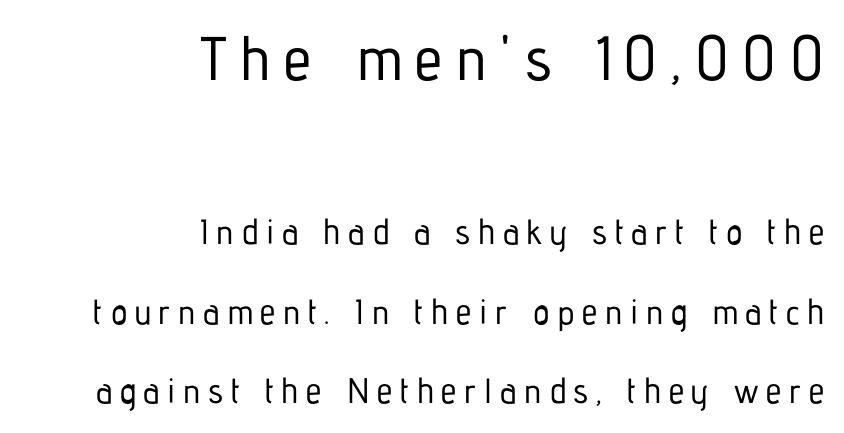
Observe the absence of serifs on each vertical stroke in this sample. Top chunk: large. Bottom chunk: small. Vertical spacing — loose. Characters follow at a spacing far wider than the type designer built in.
